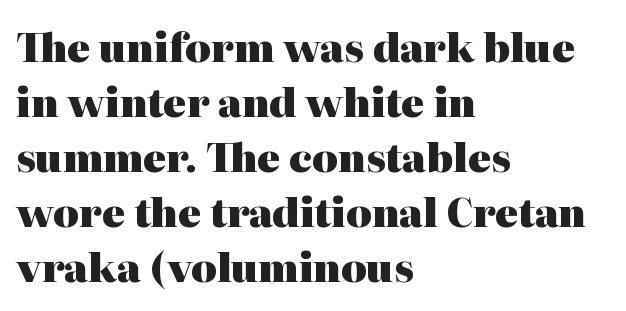
I'd call this a serif setting — the letters wear small feet. Anything drawn beneath the words? Only blank space. The line-height multiplier appears to be the usual default. The lettering stays uniformly vertical, giving the passage a roman look. Nothing unusual about the tracking: characters are spaced as the font intends. The strokes are fattened all the way to bold.
